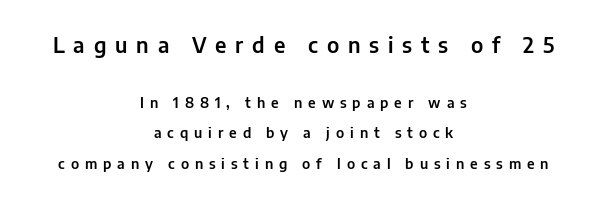
Q: Is the text italic (slanted)? A: No, it is upright.
Q: Is the text underlined? A: No.
Q: How is the paragraph aligned? A: Centered.
Q: Is the spacing between letters normal or unusually wide? A: Unusually wide.
Q: Is the spacing between lines tight, normal or loose? A: Loose.
Q: Which block of text is set in a larger size, the first (top) or the second (bottom)? A: The first (top) one.
